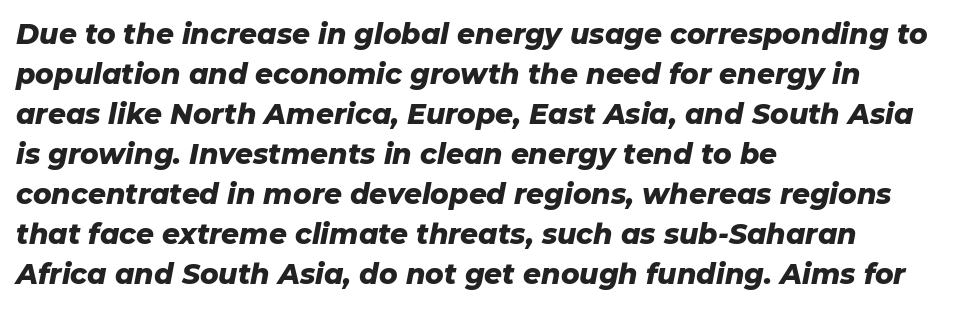
The image shows 28 px heavy type, italic (leaning right); set left-aligned, normal line spacing (1.43x), normal letter spacing, not underlined; low stroke contrast and a medium x-height.
